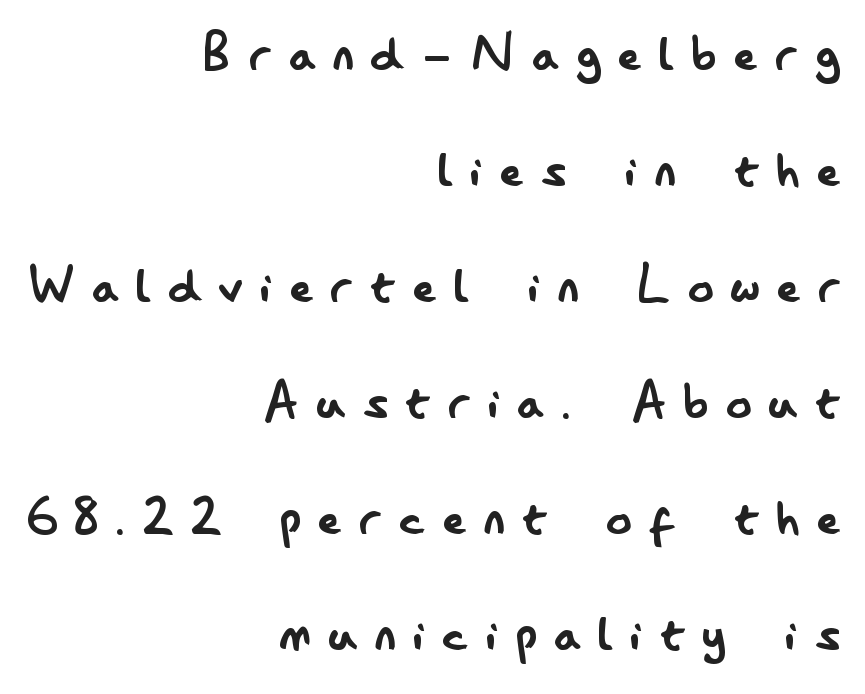
Does extra space separate the letters? Yes, quite a lot of it. Varying glyph widths throughout — classic text-font behaviour. Short and long lines alike share a common ending point at right. Designer's note — italics off, roman on. Honestly, there is no underline to notice here at all.
